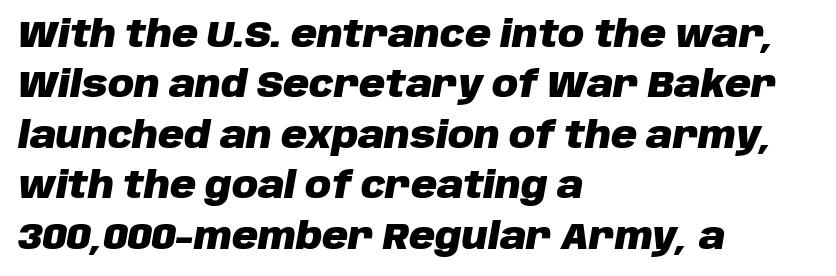
Emphasis-style slanted type is in use. Do the characters align in a grid? No, the font is proportional. Vertically, the passage feels balanced, rows spaced as you'd expect. Thick stems and heavy bowls — unmistakably bold.
